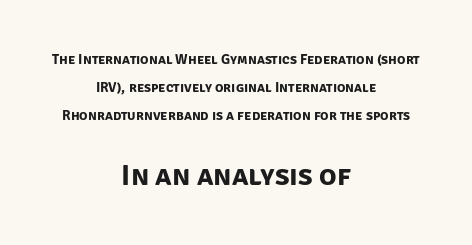
Q: Is the text bold? A: Yes.
Q: Is the typeface a serif or a sans-serif typeface? A: Sans-serif.
Q: Is the text underlined? A: No.
Q: How is the paragraph aligned? A: Centered.
Q: Is the spacing between letters normal or unusually wide? A: Normal.
Q: Is the spacing between lines tight, normal or loose? A: Loose.
Q: Which block of text is set in a larger size, the first (top) or the second (bottom)? A: The second (bottom) one.
Q: Width (condensed, normal, or wide)? A: Normal.
Q: Stroke contrast? A: Low.
Q: x-height? A: Large.
Q: Monospaced? A: No.
